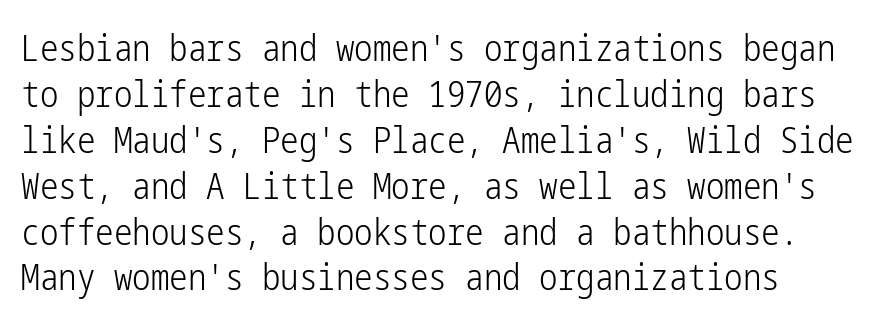
Q: Is the text bold? A: No.
Q: Is the text italic (slanted)? A: No, it is upright.
Q: Is the typeface a serif or a sans-serif typeface? A: Sans-serif.
Q: Is the text underlined? A: No.
Q: How is the paragraph aligned? A: Left-aligned.
Q: Is the spacing between letters normal or unusually wide? A: Normal.
Q: Width (condensed, normal, or wide)? A: Condensed.
Q: Stroke contrast? A: Low.
Q: x-height? A: Medium.
